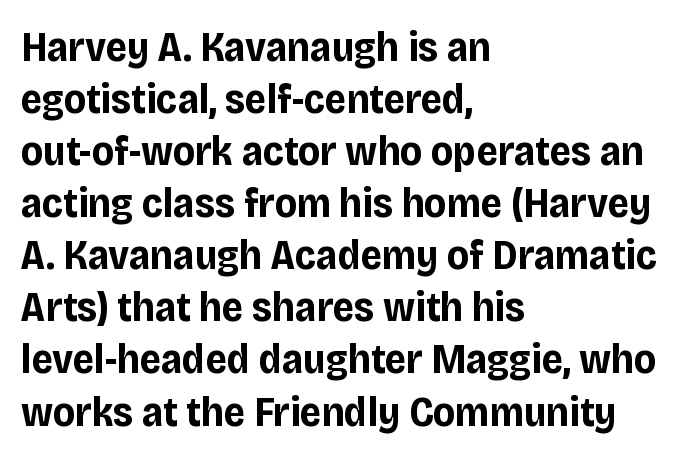
The image shows 42 px bold sans-serif type, upright; set left-aligned, line spacing 1.24x, normal letter spacing, not underlined; low stroke contrast and a large x-height.
